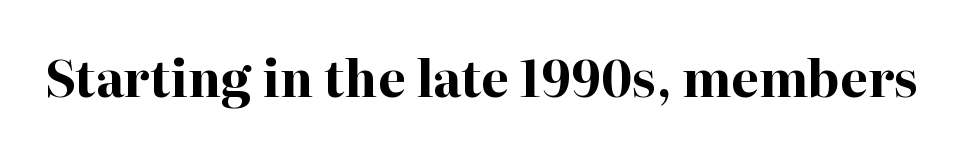
The foot of each line stays bare and open. Quick note: not italic, upright. Inter-character spacing is left at the font's built-in metrics. Its strokes are broad and dark, the hallmark of bold type. Regarding serifs, this sample has them. Varying glyph widths throughout — classic text-font behaviour.
